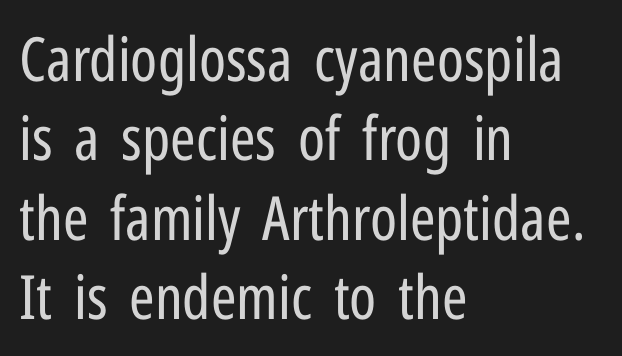
Q: Is the text bold? A: No.
Q: Is the text italic (slanted)? A: No, it is upright.
Q: Is the typeface a serif or a sans-serif typeface? A: Sans-serif.
Q: Is the text underlined? A: No.
Q: How is the paragraph aligned? A: Left-aligned.
Q: Is the spacing between letters normal or unusually wide? A: Normal.
Q: Is the spacing between lines tight, normal or loose? A: Normal.
Q: Width (condensed, normal, or wide)? A: Condensed.
Q: Stroke contrast? A: Low.
Q: x-height? A: Medium.
Q: Monospaced? A: No.
